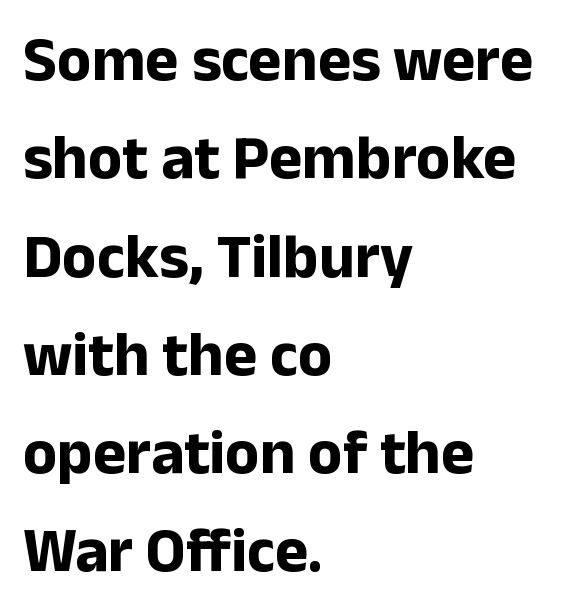
Q: Is the text bold? A: Yes.
Q: Is the text italic (slanted)? A: No, it is upright.
Q: Is the typeface a serif or a sans-serif typeface? A: Sans-serif.
Q: Is the text underlined? A: No.
Q: How is the paragraph aligned? A: Left-aligned.
Q: Is the spacing between letters normal or unusually wide? A: Normal.
Q: Is the spacing between lines tight, normal or loose? A: Normal.
Q: Width (condensed, normal, or wide)? A: Normal.
Q: Stroke contrast? A: Low.
Q: x-height? A: Medium.
Q: Monospaced? A: No.
